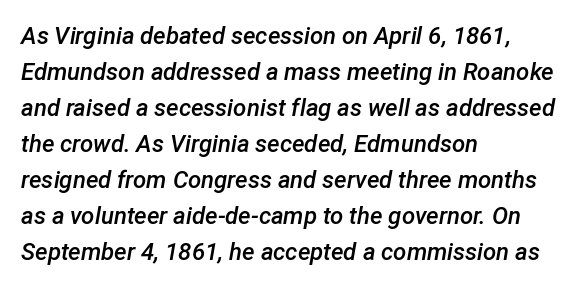
This rendering leaves character spacing at its baseline value. What weight is shown? A semibold, between regular and bold. Descenders hang freely into open space. This block has exactly the height ordinary leading produces.
